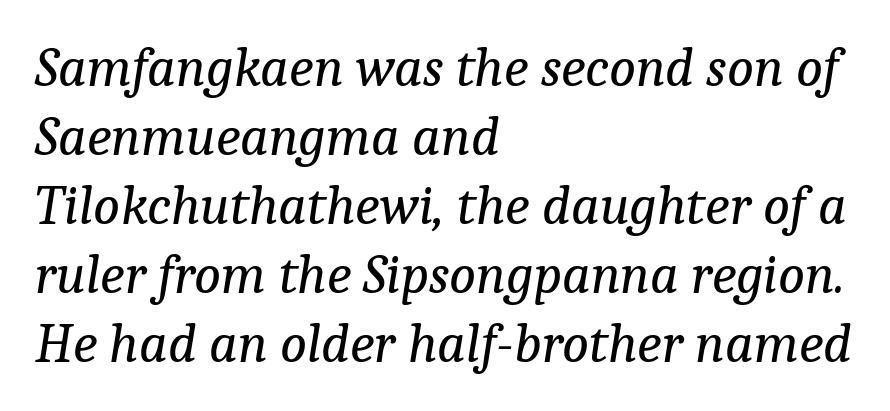
Characters follow at the spacing the type designer built in. The type family on display is of the serif kind. The letterforms sit at book weight or below. If you drew a ruler down the left edge, every line would touch it. The gap between lines stays unmarked.
